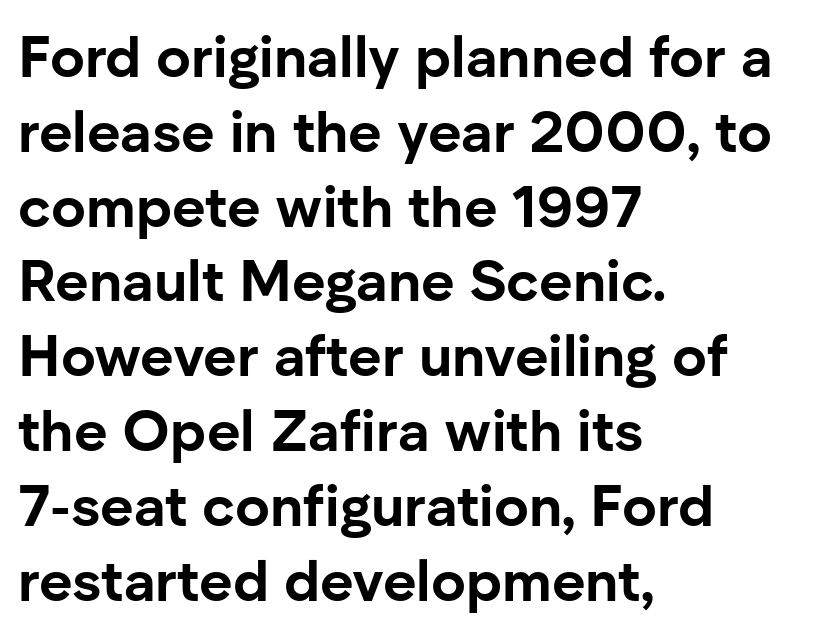
Descenders hang freely into open space. Vertically, the passage feels balanced, rows spaced as you'd expect. Type style note: lacks serifs. On the weight axis this lands at bold, roughly 700.
